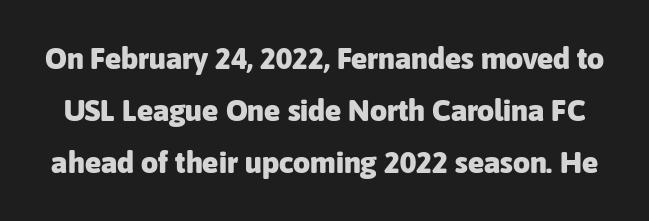
The image shows 30 px heavy sans-serif type, upright; set line spacing 1.74x, normal letter spacing, not underlined; low stroke contrast and a medium x-height.
